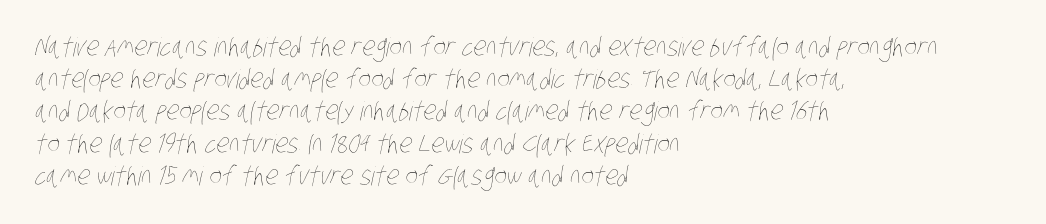
The image shows 26 px text type; set left-aligned, line spacing 1.24x, normal letter spacing, not underlined.
